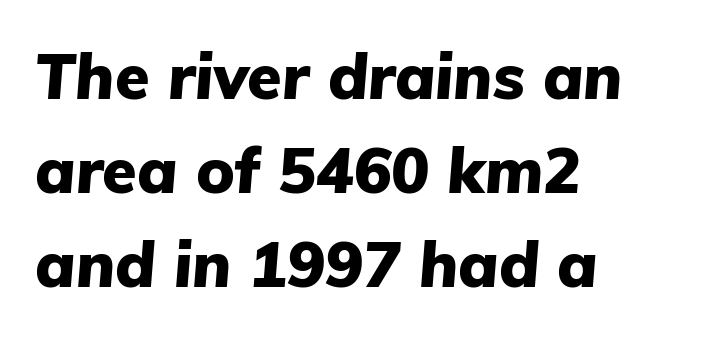
{"italic": "yes", "lean": "right", "slant_degrees": 5, "bold": "yes", "weight": "heavy", "width": "normal", "stroke_contrast": "low", "x_height": "medium", "monospaced": "no", "underline": "no", "align": "left", "line_spacing": "normal", "line_spacing_ratio": 1.49, "letter_spacing": "normal", "letter_spacing_em": 0.0, "glyph_px": 63}
